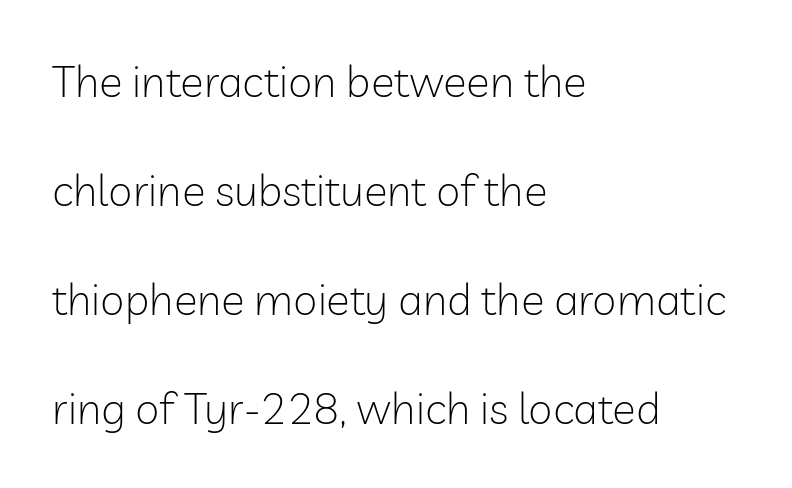
The image shows 44 px light sans-serif type, upright; set left-aligned, loose line spacing (2.48x), normal letter spacing, not underlined; low stroke contrast and a medium x-height.
